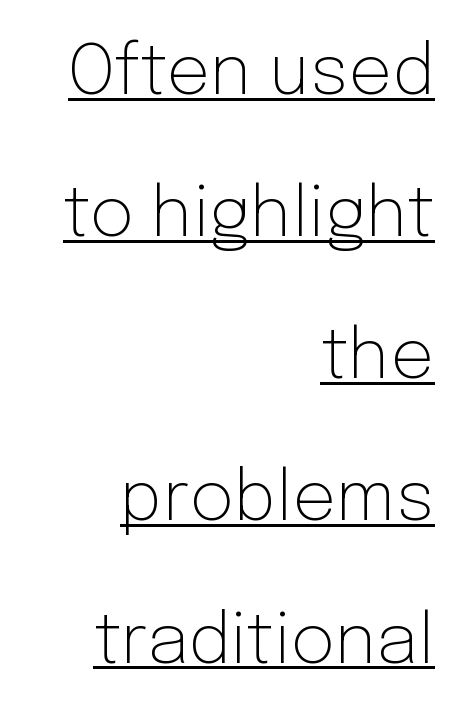
The image shows 69 px light sans-serif type, upright; set right-aligned, loose line spacing (2.06x), normal letter spacing, underlined; low stroke contrast and a medium x-height.
